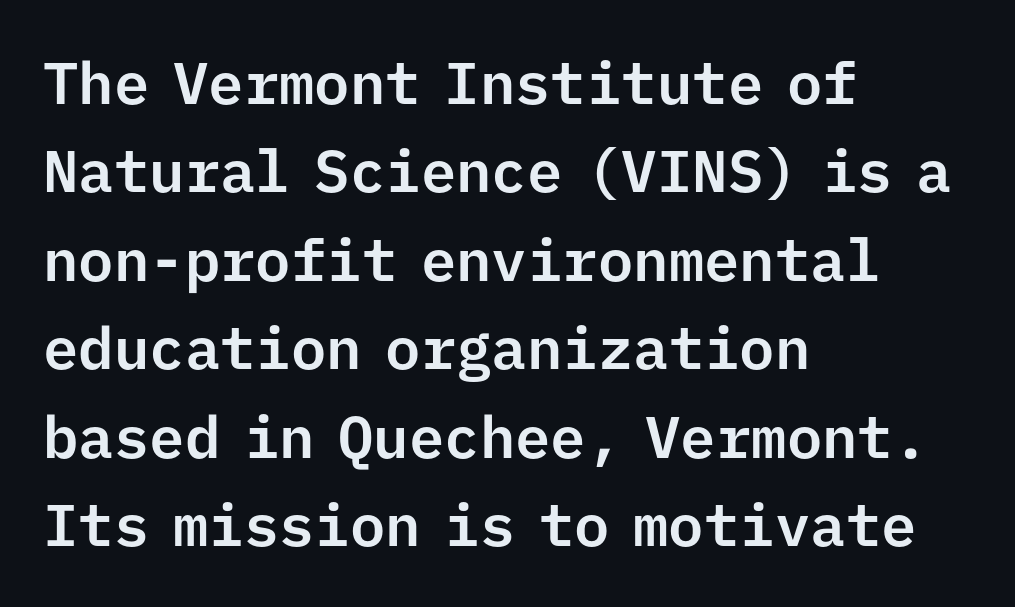
Letter spacing: default. Stroke terminals: plain, sans-serif. The block of text has a typical density, with ordinary space between rows. Teacher's note: observe the even left margin — that is flush-left alignment.
